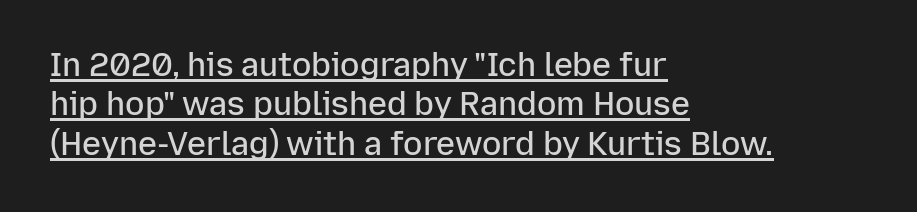
{"serif": "no", "italic": "no", "bold": "semi", "weight": "semibold", "width": "normal", "stroke_contrast": "low", "x_height": "medium", "monospaced": "no", "underline": "yes", "align": "left", "line_spacing_ratio": 1.23, "letter_spacing": "normal", "letter_spacing_em": 0.0, "glyph_px": 32}
